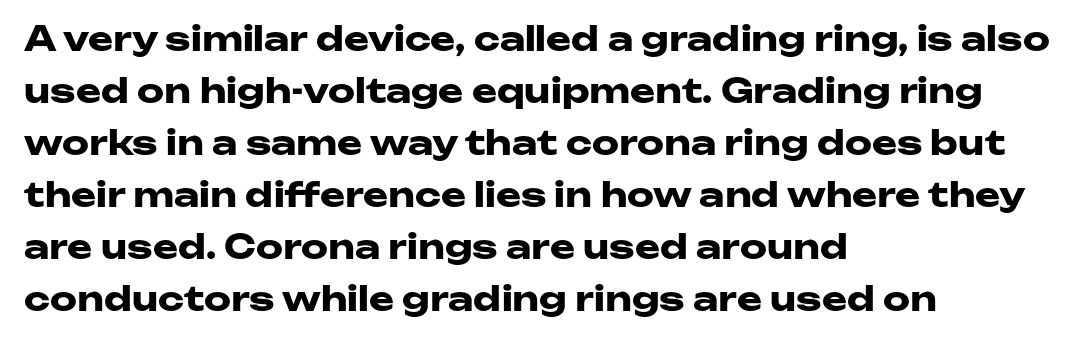
{"serif": "no", "italic": "no", "bold": "yes", "weight": "heavy", "width": "wide", "stroke_contrast": "low", "x_height": "medium", "monospaced": "no", "underline": "no", "align": "left", "line_spacing": "normal", "line_spacing_ratio": 1.53, "letter_spacing": "normal", "letter_spacing_em": 0.0, "glyph_px": 34}
